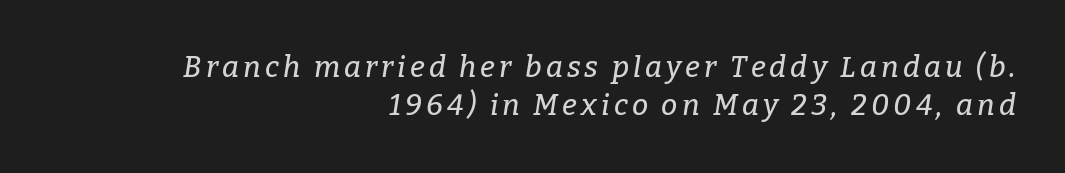
{"serif": "yes", "italic": "yes", "lean": "right", "slant_degrees": 9, "width": "normal", "stroke_contrast": "low", "x_height": "medium", "monospaced": "no", "underline": "no", "align": "right", "line_spacing": "normal", "line_spacing_ratio": 1.32, "glyph_px": 29}
